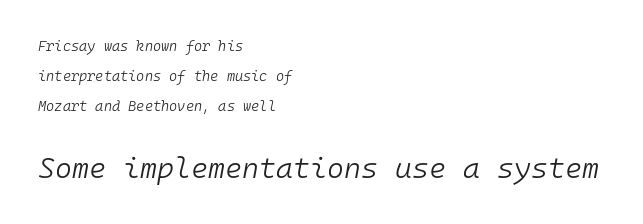
The image shows 29 px light type, italic (leaning right), monospaced; set left-aligned, loose line spacing (2.15x), normal letter spacing, not underlined; the second (bottom) block is 2.07x larger; low stroke contrast and a medium x-height.
